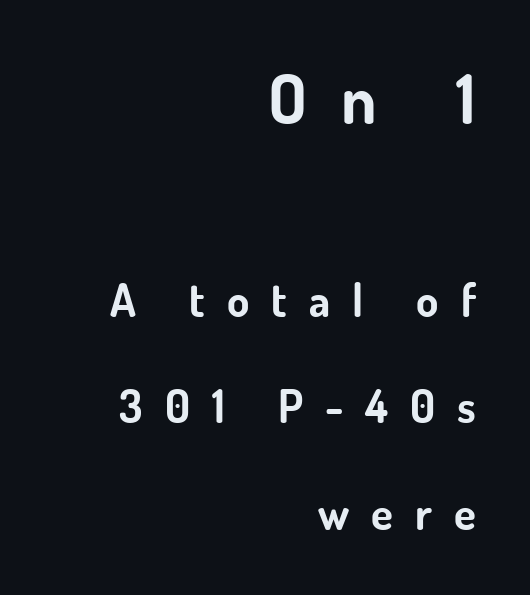
{"serif": "no", "italic": "no", "bold": "yes", "weight": "bold", "width": "normal", "stroke_contrast": "low", "x_height": "small", "monospaced": "no", "underline": "no", "align": "right", "line_spacing": "loose", "line_spacing_ratio": 2.37, "letter_spacing": "wide", "letter_spacing_em": 0.49, "larger_block": "first", "size_ratio": 1.51, "glyph_px": 68}
